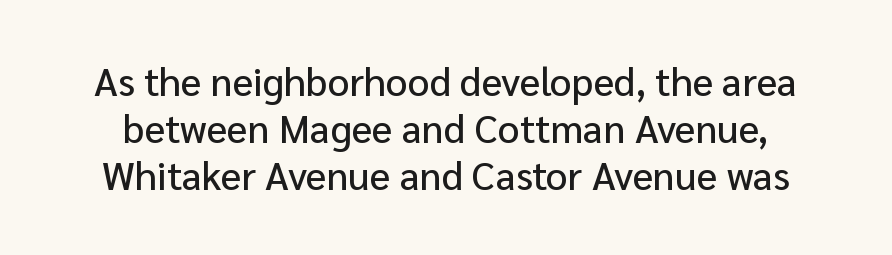
The lettering holds an erect, upright posture throughout. These lines are rendered in a variable-pitch font. Unlike a traditional serif, this face leaves its strokes unadorned. Default kerning and tracking; the words read as compact shapes. Underline: absent.
